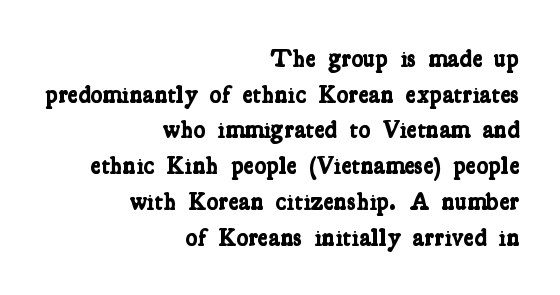
The image shows 25 px bold type; set right-aligned, normal line spacing (1.43x), normal letter spacing, not underlined.
